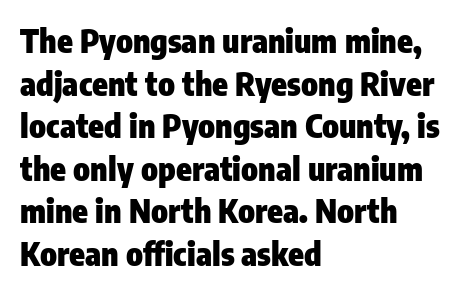
This sample has the flowing, uneven cadence of proportional lettering. Posture: upright roman. Plain, unruled lines of type. Strokes here are thick enough to call this a true bold. Successive baselines arrive at the customary interval.
